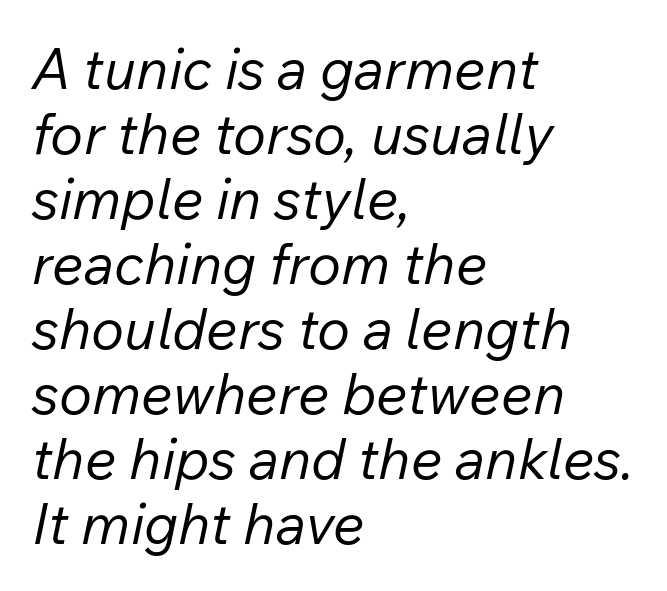
The glyphs look as if they've been sheared to an angle. Is the letter spacing exaggerated? No — it looks like the ordinary default. Underlining? Definitely not there. Compared with a typical body face, this is equally light or lighter still. These lines are rendered in a variable-pitch font.
